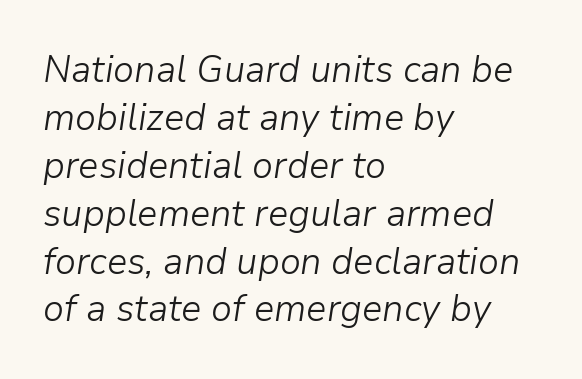
{"italic": "yes", "lean": "right", "slant_degrees": 9, "bold": "no", "weight": "light", "width": "normal", "stroke_contrast": "low", "x_height": "medium", "monospaced": "no", "underline": "no", "align": "left", "line_spacing": "normal", "line_spacing_ratio": 1.26, "letter_spacing": "normal", "letter_spacing_em": 0.0, "glyph_px": 38}
